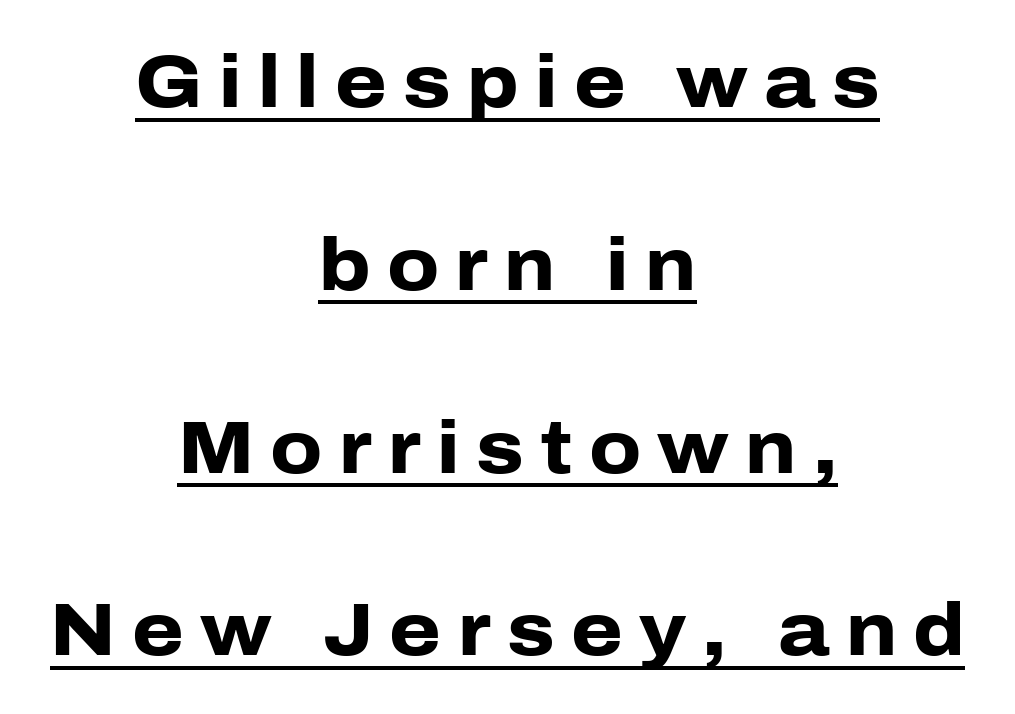
The image shows 74 px heavy sans-serif type, upright; set centered, loose line spacing (2.47x), unusually wide letter spacing (+0.22 em), underlined; low stroke contrast and a medium x-height.
